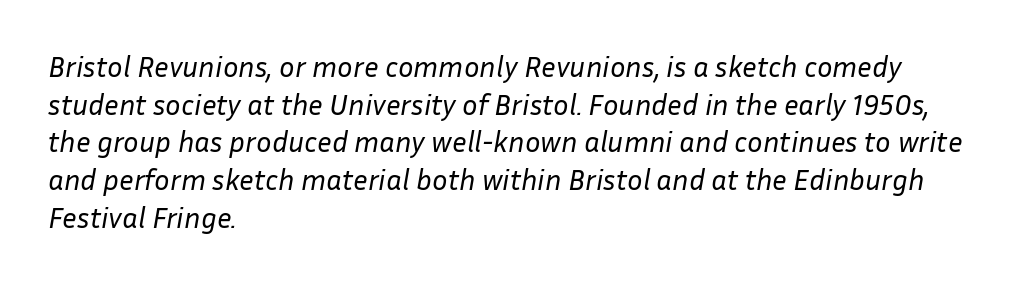
{"italic": "yes", "lean": "right", "slant_degrees": 10, "bold": "no", "weight": "regular", "width": "normal", "stroke_contrast": "low", "x_height": "medium", "monospaced": "no", "underline": "no", "align": "left", "line_spacing": "normal", "line_spacing_ratio": 1.3, "letter_spacing": "normal", "letter_spacing_em": 0.0, "glyph_px": 29}
